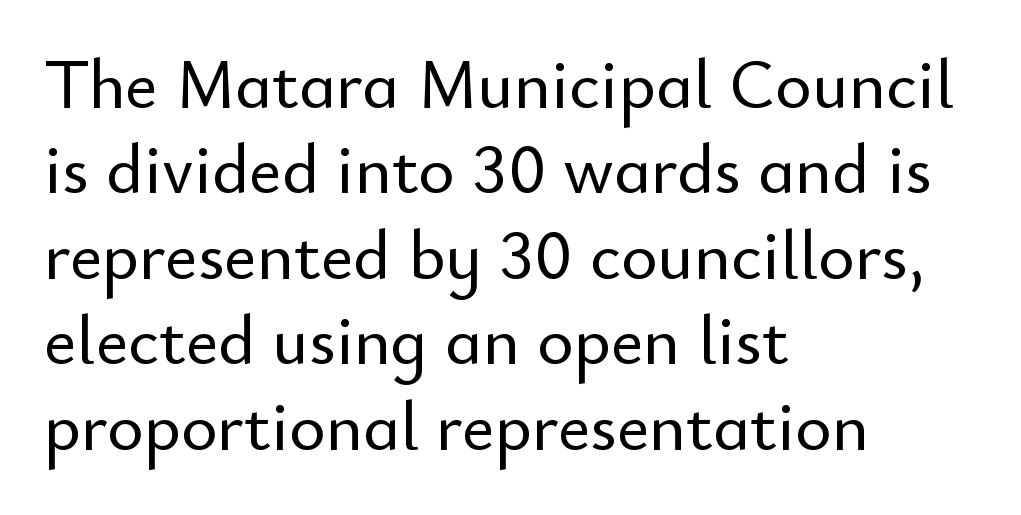
{"serif": "no", "italic": "no", "width": "normal", "stroke_contrast": "low", "x_height": "small", "monospaced": "no", "underline": "no", "align": "left", "line_spacing_ratio": 1.22, "letter_spacing": "normal", "letter_spacing_em": 0.0, "glyph_px": 70}
